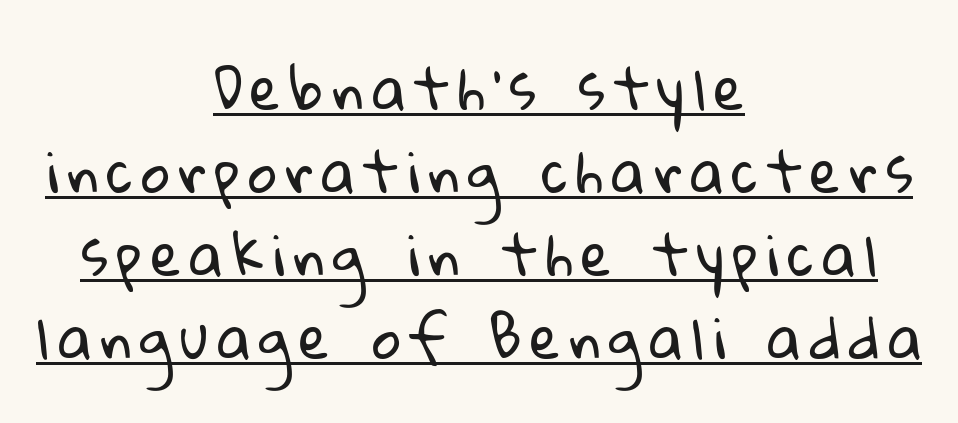
Q: Is the text bold? A: No.
Q: Is the typeface a serif or a sans-serif typeface? A: Sans-serif.
Q: Is the text underlined? A: Yes.
Q: How is the paragraph aligned? A: Centered.
Q: Is the spacing between lines tight, normal or loose? A: Normal.
Q: Width (condensed, normal, or wide)? A: Normal.
Q: Stroke contrast? A: Low.
Q: x-height? A: Medium.
Q: Monospaced? A: No.
